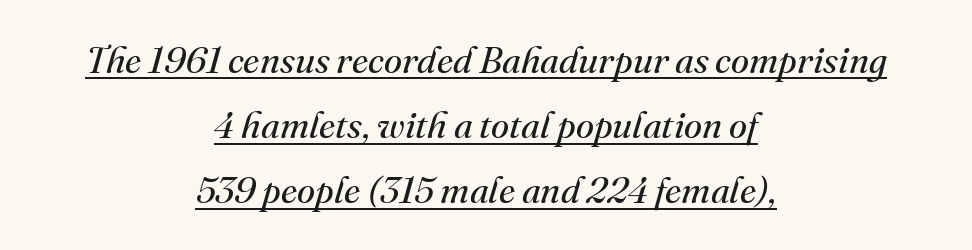
These lines are rendered in a variable-pitch font. Bold? No — there's no thickening of the strokes. The whitespace from short lines is split evenly between both sides. Does the lettering tilt? It does — this is italic.
